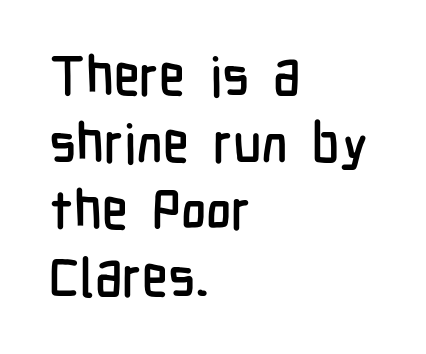
{"serif": "no", "italic": "no", "width": "condensed", "stroke_contrast": "low", "x_height": "medium", "monospaced": "no", "underline": "no", "align": "left", "line_spacing_ratio": 1.24, "letter_spacing": "normal", "letter_spacing_em": 0.0, "glyph_px": 54}
